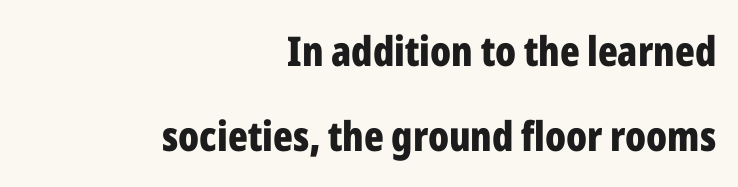
Q: Is the text bold? A: Yes.
Q: Is the text italic (slanted)? A: No, it is upright.
Q: Is the typeface a serif or a sans-serif typeface? A: Sans-serif.
Q: Is the text underlined? A: No.
Q: How is the paragraph aligned? A: Right-aligned.
Q: Is the spacing between letters normal or unusually wide? A: Normal.
Q: Is the spacing between lines tight, normal or loose? A: Loose.
Q: Width (condensed, normal, or wide)? A: Condensed.
Q: Stroke contrast? A: Low.
Q: x-height? A: Medium.
Q: Monospaced? A: No.
